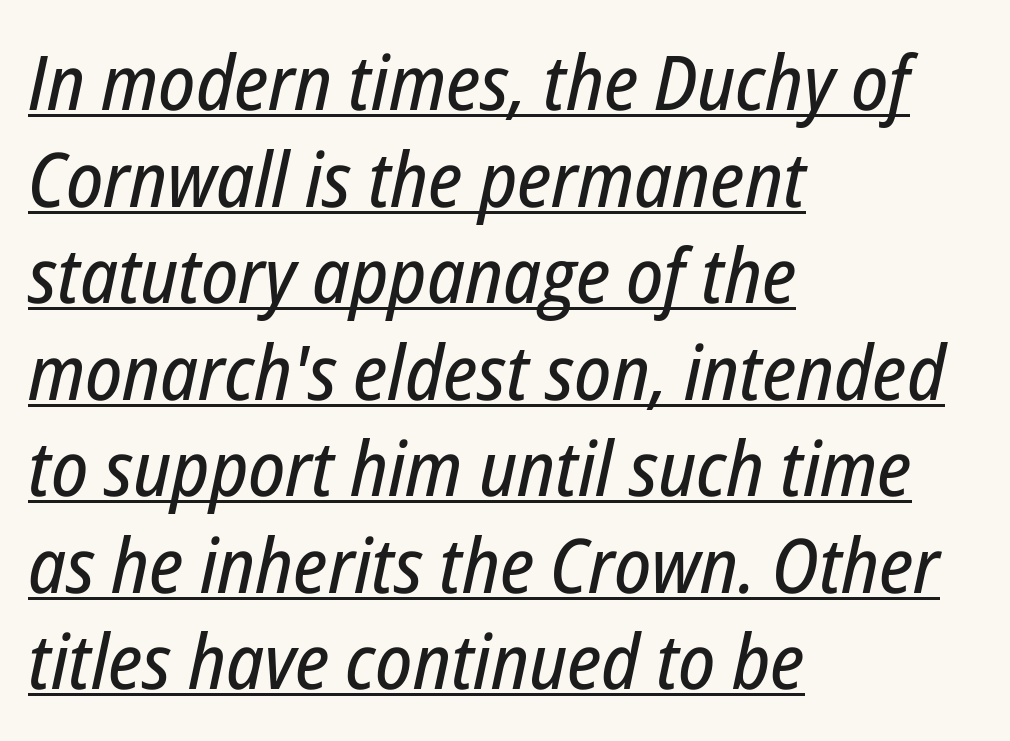
The image shows 76 px condensed type, italic (leaning right); set left-aligned, normal line spacing (1.27x), normal letter spacing, underlined; low stroke contrast and a medium x-height.
